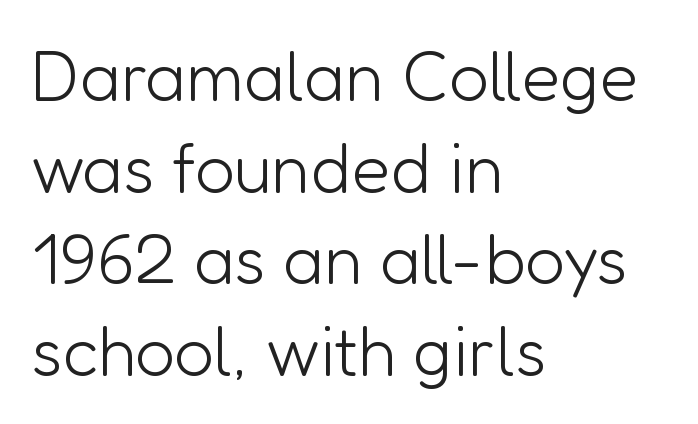
{"serif": "no", "italic": "no", "bold": "no", "weight": "light", "width": "normal", "stroke_contrast": "low", "x_height": "medium", "monospaced": "no", "underline": "no", "align": "left", "line_spacing": "normal", "line_spacing_ratio": 1.31, "letter_spacing": "normal", "letter_spacing_em": 0.0, "glyph_px": 70}
